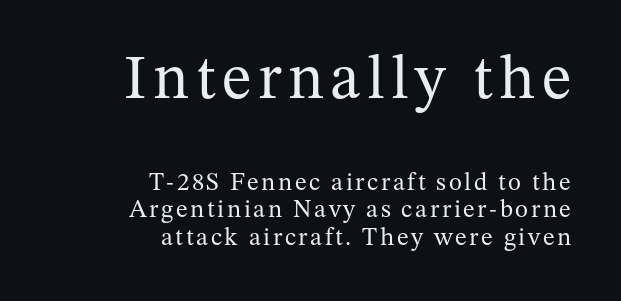
Q: Is the text bold? A: No.
Q: Is the text italic (slanted)? A: No, it is upright.
Q: Is the typeface a serif or a sans-serif typeface? A: Serif.
Q: Is the text underlined? A: No.
Q: How is the paragraph aligned? A: Right-aligned.
Q: Is the spacing between lines tight, normal or loose? A: Tight.
Q: Which block of text is set in a larger size, the first (top) or the second (bottom)? A: The first (top) one.
Q: Width (condensed, normal, or wide)? A: Normal.
Q: Stroke contrast? A: Medium.
Q: x-height? A: Medium.
Q: Monospaced? A: No.
